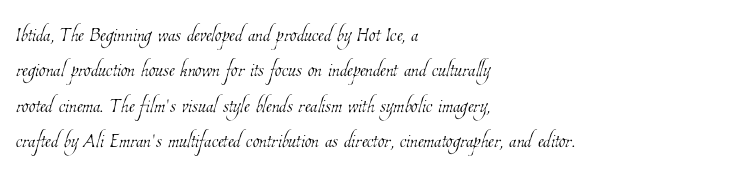
Words float on clear page, feet unadorned. Default kerning and tracking; the words read as compact shapes. Typeset ragged right — the left edge is the straight one. Bold? No — there's no thickening of the strokes. Evenly set lines give the paragraph a standard silhouette.
